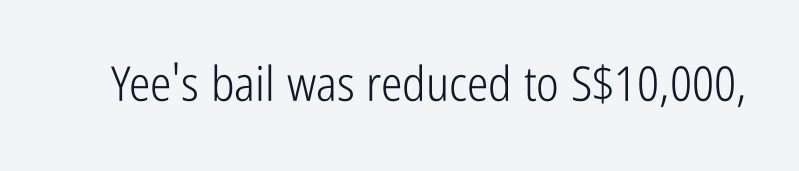
The image shows 48 px light, condensed sans-serif type, upright; set normal letter spacing, not underlined; low stroke contrast and a medium x-height.
